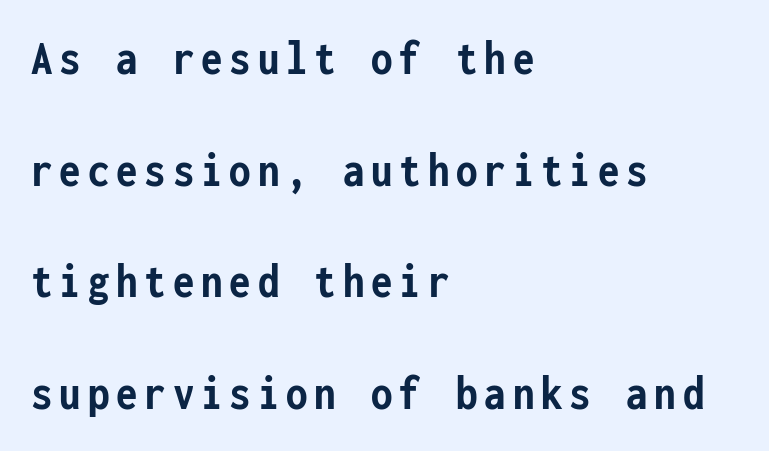
{"serif": "no", "italic": "no", "bold": "yes", "weight": "semibold", "width": "condensed", "stroke_contrast": "low", "x_height": "medium", "monospaced": "yes", "underline": "no", "align": "left", "line_spacing": "loose", "line_spacing_ratio": 2.28, "glyph_px": 49}
